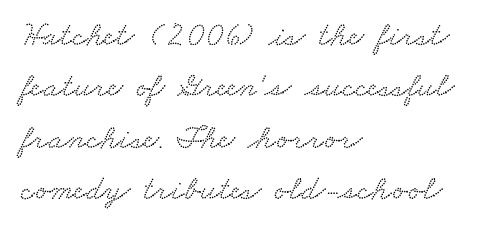
{"serif": "yes", "width": "wide", "stroke_contrast": "low", "x_height": "small", "monospaced": "no", "underline": "no", "align": "left", "line_spacing": "normal", "line_spacing_ratio": 1.51, "letter_spacing": "normal", "letter_spacing_em": 0.0, "glyph_px": 34}
